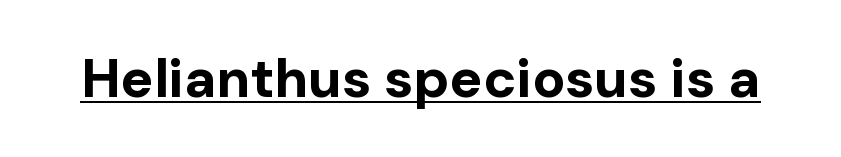
Q: Is the text bold? A: Yes.
Q: Is the text italic (slanted)? A: No, it is upright.
Q: Is the typeface a serif or a sans-serif typeface? A: Sans-serif.
Q: Is the text underlined? A: Yes.
Q: Is the spacing between letters normal or unusually wide? A: Normal.
Q: Width (condensed, normal, or wide)? A: Normal.
Q: Stroke contrast? A: Low.
Q: x-height? A: Medium.
Q: Monospaced? A: No.
